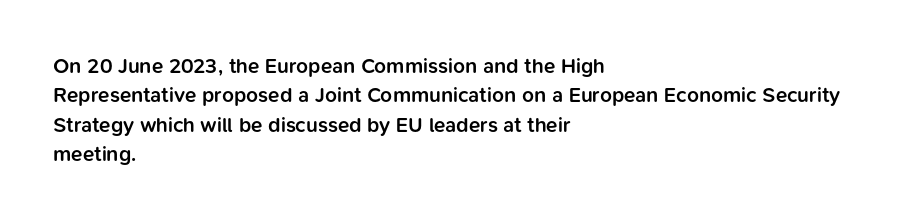
The space between consecutive lines is moderate. Its strokes are somewhat broadened, the hallmark of semibold type. Tracking value appears to be zero — textbook default spacing. These lines are set flush left with a ragged right edge. Underlining? Definitely not there. If you drew a line through each stem, it would be perfectly vertical.
